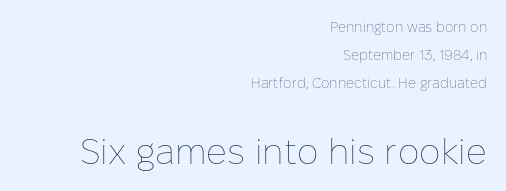
{"italic": "no", "bold": "no", "weight": "thin", "width": "normal", "stroke_contrast": "low", "x_height": "medium", "monospaced": "no", "underline": "no", "align": "right", "line_spacing": "loose", "line_spacing_ratio": 1.99, "letter_spacing": "normal", "letter_spacing_em": 0.0, "larger_block": "second", "size_ratio": 2.57, "glyph_px": 36}
